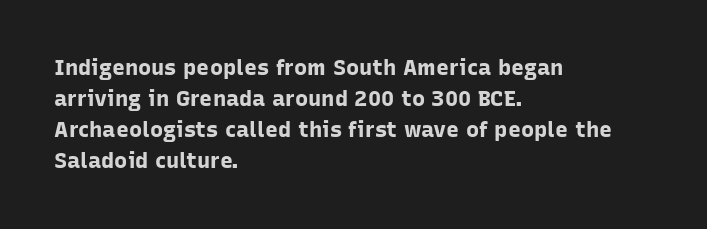
{"italic": "no", "bold": "yes", "underline": "no", "align": "left", "line_spacing": "normal", "line_spacing_ratio": 1.41, "letter_spacing": "normal", "letter_spacing_em": 0.0, "glyph_px": 22}
